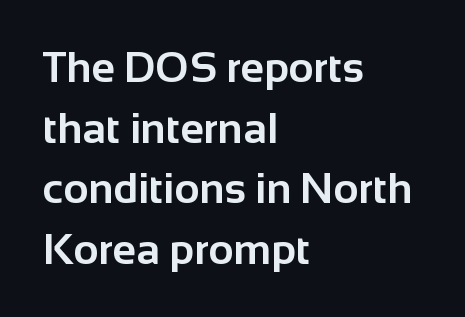
Has an underline been added? It has not. No extra tracking has been applied to these lines. In terms of leading, this rendering sits right in the middle. Examine the stroke ends and you'll find no serifs. Left-aligned paragraph, ragged on the right.
